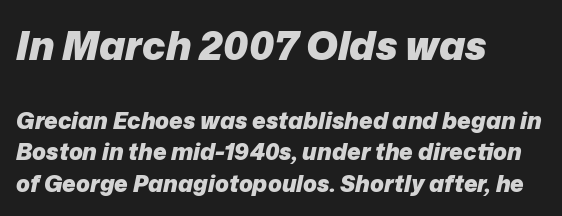
{"italic": "yes", "lean": "right", "slant_degrees": 12, "bold": "yes", "weight": "heavy", "width": "normal", "stroke_contrast": "low", "x_height": "medium", "monospaced": "no", "underline": "no", "align": "left", "line_spacing": "normal", "line_spacing_ratio": 1.37, "letter_spacing": "normal", "letter_spacing_em": 0.0, "larger_block": "first", "size_ratio": 1.74, "glyph_px": 40}
